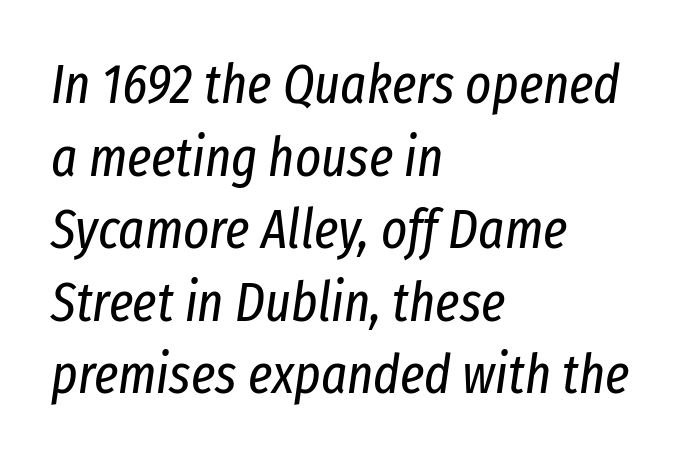
{"italic": "yes", "lean": "right", "slant_degrees": 8, "bold": "no", "weight": "regular", "width": "condensed", "stroke_contrast": "low", "x_height": "medium", "monospaced": "no", "underline": "no", "align": "left", "line_spacing": "normal", "line_spacing_ratio": 1.32, "letter_spacing": "normal", "letter_spacing_em": 0.0, "glyph_px": 55}
